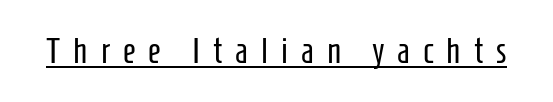
Q: Is the text bold? A: No.
Q: Is the text italic (slanted)? A: No, it is upright.
Q: Is the typeface a serif or a sans-serif typeface? A: Sans-serif.
Q: Is the text underlined? A: Yes.
Q: Is the spacing between letters normal or unusually wide? A: Unusually wide.
Q: Width (condensed, normal, or wide)? A: Condensed.
Q: Stroke contrast? A: Low.
Q: x-height? A: Medium.
Q: Monospaced? A: No.
